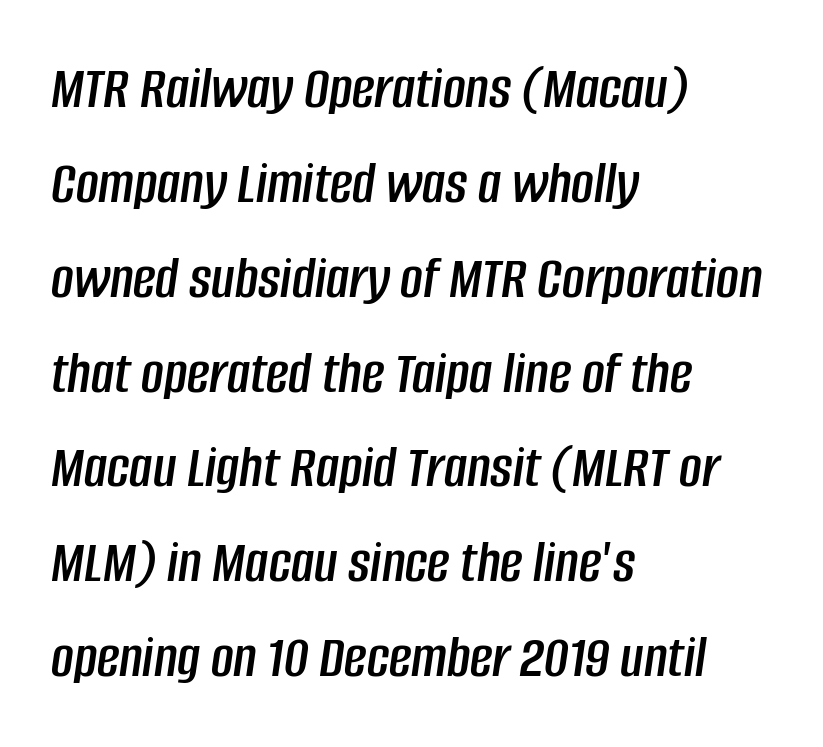
Line spacing here is normal. Think of a printed novel: that variable character pitch is what you see here. Left-aligned paragraph, ragged on the right. Designer's note — italics engaged. Words float on clear page, feet unadorned.
